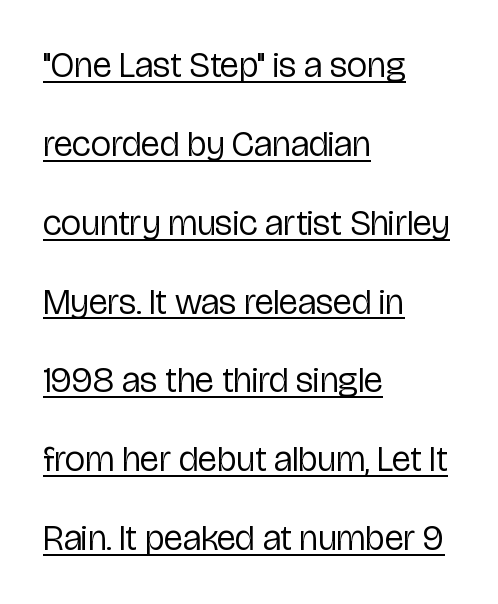
{"serif": "no", "italic": "no", "bold": "no", "weight": "regular", "width": "condensed", "stroke_contrast": "low", "x_height": "medium", "monospaced": "no", "underline": "yes", "align": "left", "line_spacing": "loose", "line_spacing_ratio": 2.19, "letter_spacing": "normal", "letter_spacing_em": 0.0, "glyph_px": 36}
